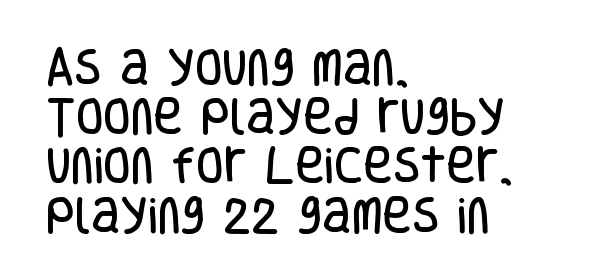
{"serif": "no", "italic": "no", "width": "condensed", "stroke_contrast": "low", "x_height": "large", "monospaced": "no", "underline": "no", "align": "left", "line_spacing_ratio": 1.23, "letter_spacing": "normal", "letter_spacing_em": 0.0, "glyph_px": 40}
